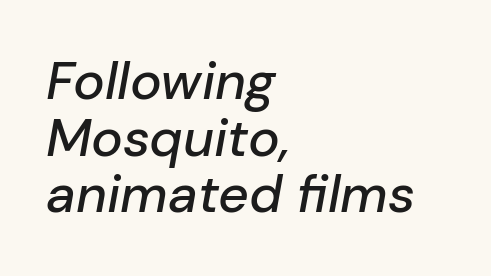
Bare-footed words on every line. Vertically, the passage feels compressed, each row crowding the next. The face used here is rendered with its standard letterfit. Notice how the stems are inclined rather than vertical — that's the hallmark of italics.
